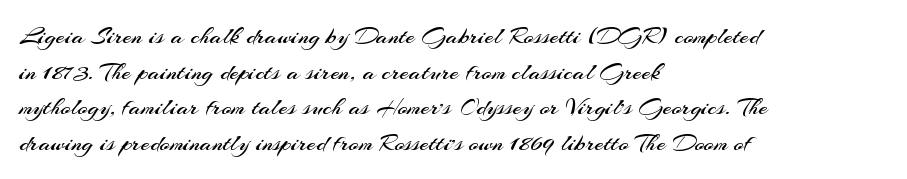
The line texture is even and compact thanks to regular tracking. Honestly, the row spacing looks completely unremarkable. Every row of glyphs begins at an identical x-position on the left. Stroke thickness stays within the range of a standard reading face or lighter. Unmarked baselines from the first word to the last.
